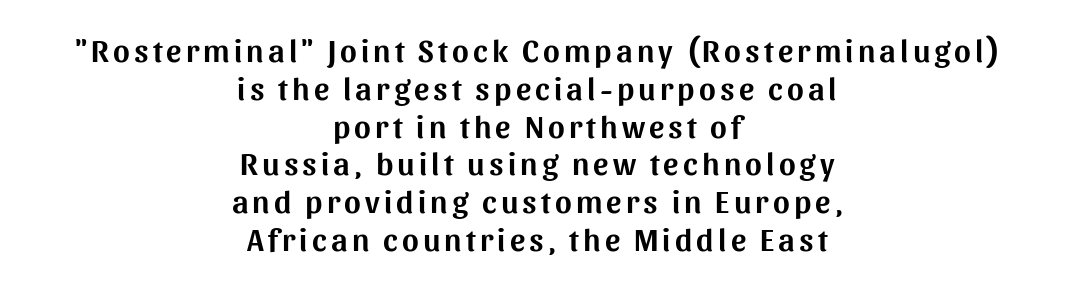
Looks like regular typesetting: each glyph gets only the width it needs. The font's upright variant was chosen for this text. Font category for this specimen: sans-serif. The glyphs are unaccompanied by any horizontal stroke below them. Horizontally, the lines are justified to the midpoint only.
